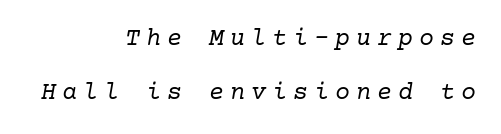
{"italic": "yes", "lean": "right", "slant_degrees": 10, "bold": "no", "underline": "no", "align": "right", "line_spacing": "loose", "line_spacing_ratio": 2.17, "letter_spacing": "wide", "letter_spacing_em": 0.24, "glyph_px": 25}
